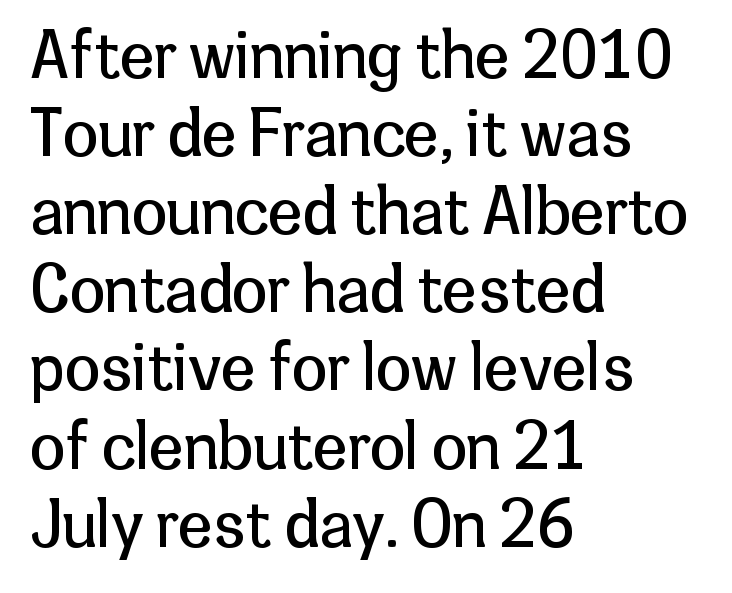
The image shows 63 px regular-weight sans-serif type, upright; set left-aligned, line spacing 1.24x, normal letter spacing, not underlined; low stroke contrast and a medium x-height.
